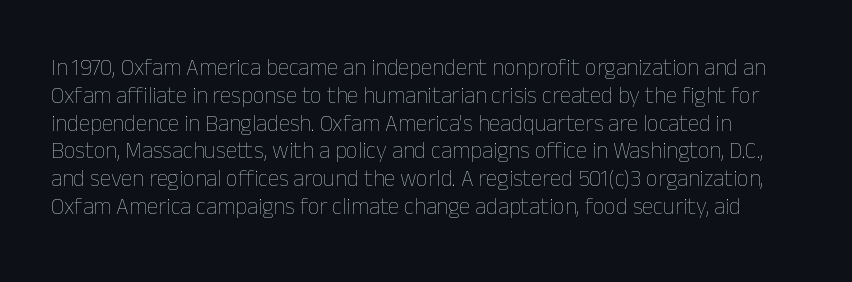
Q: Is the text bold? A: No.
Q: Is the text italic (slanted)? A: No, it is upright.
Q: Is the text underlined? A: No.
Q: Is the spacing between letters normal or unusually wide? A: Normal.
